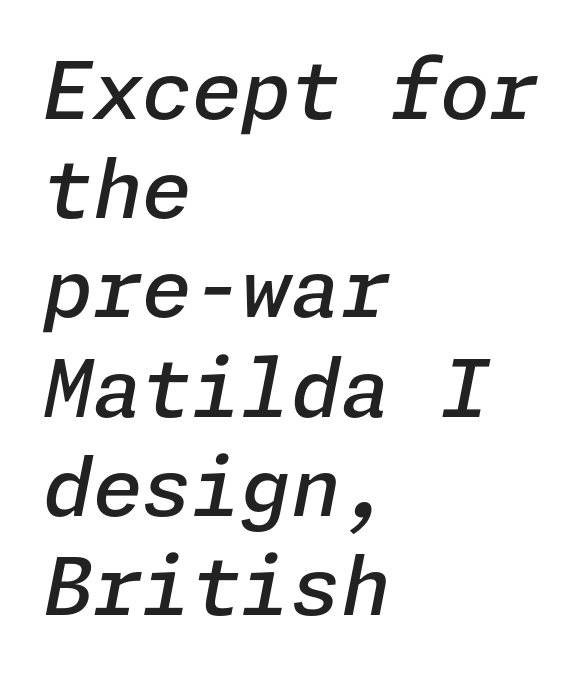
{"italic": "yes", "lean": "right", "slant_degrees": 11, "bold": "semi", "weight": "semibold", "width": "normal", "stroke_contrast": "low", "x_height": "medium", "underline": "no", "align": "left", "line_spacing_ratio": 1.24, "letter_spacing": "normal", "letter_spacing_em": 0.0, "glyph_px": 80}
